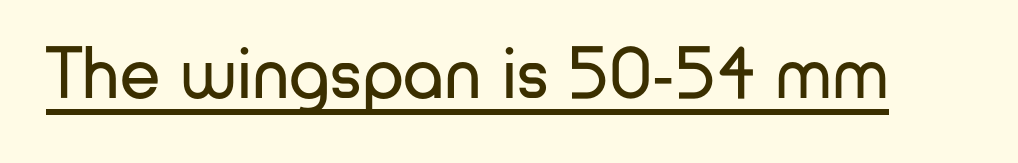
The image shows 73 px regular-weight sans-serif type, upright; set normal letter spacing, underlined; low stroke contrast and a medium x-height.
